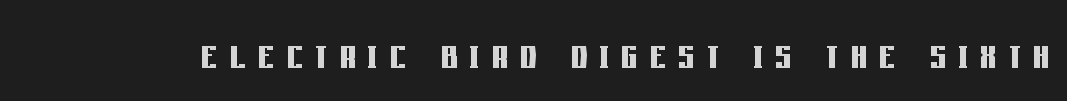
{"serif": "no", "italic": "no", "bold": "yes", "weight": "semibold", "width": "condensed", "stroke_contrast": "low", "x_height": "large", "monospaced": "no", "underline": "no", "letter_spacing": "wide", "letter_spacing_em": 0.25, "glyph_px": 50}
